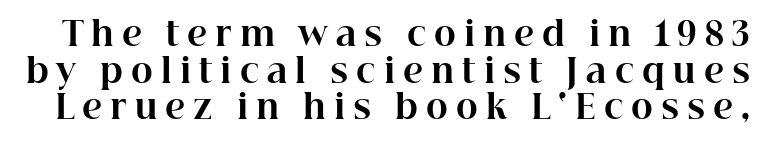
The image shows 33 px bold serif type, upright; set tight line spacing (1.11x), unusually wide letter spacing (+0.24 em), not underlined; high stroke contrast and a medium x-height.
